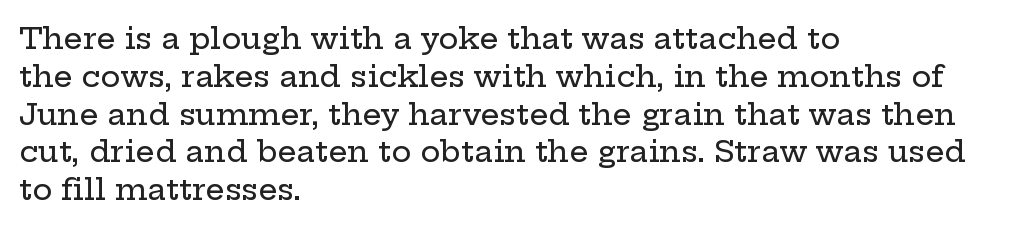
Varying glyph widths throughout — classic text-font behaviour. Rows of type keep a routine distance in the vertical direction. Words appear dense and cohesive because spacing is normal. Observe the serifs anchoring each vertical stroke in this sample. Do the letters lean? They stand straight. Glance below the letters and you will spot only blank space.
